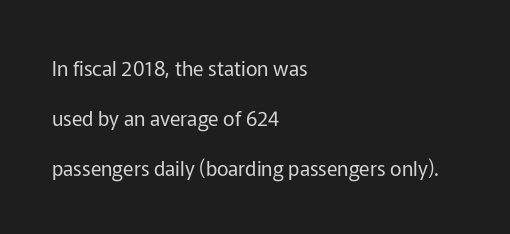
Q: Is the text bold? A: No.
Q: Is the text italic (slanted)? A: No, it is upright.
Q: Is the text underlined? A: No.
Q: How is the paragraph aligned? A: Left-aligned.
Q: Is the spacing between letters normal or unusually wide? A: Normal.
Q: Is the spacing between lines tight, normal or loose? A: Loose.
